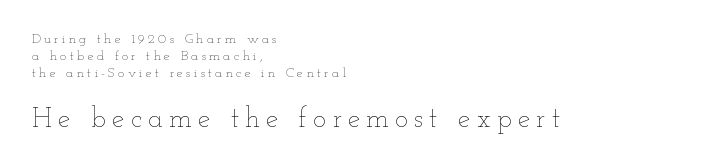
{"italic": "no", "bold": "no", "weight": "thin", "width": "wide", "stroke_contrast": "low", "x_height": "small", "monospaced": "no", "underline": "no", "align": "left", "line_spacing_ratio": 1.23, "letter_spacing": "wide", "letter_spacing_em": 0.22, "larger_block": "second", "size_ratio": 2.0, "glyph_px": 28}
